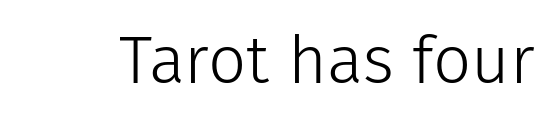
The font is comparable to plain body text, perhaps lighter. Underline: absent. A sans-serif font was chosen for this passage. This is the regular roman posture of the typeface.
